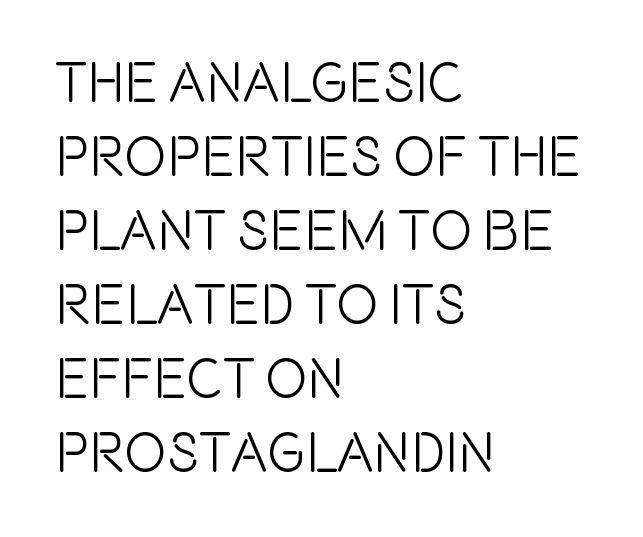
{"serif": "no", "italic": "no", "width": "condensed", "x_height": "large", "monospaced": "no", "underline": "no", "align": "left", "line_spacing": "normal", "line_spacing_ratio": 1.32, "letter_spacing": "normal", "letter_spacing_em": 0.0, "glyph_px": 56}
